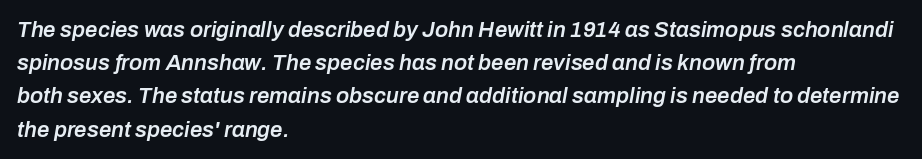
Q: Is the text bold? A: Semi-bold.
Q: Is the text italic (slanted)? A: Yes, it leans right by about 10 degrees.
Q: Is the text underlined? A: No.
Q: How is the paragraph aligned? A: Left-aligned.
Q: Is the spacing between letters normal or unusually wide? A: Normal.
Q: Is the spacing between lines tight, normal or loose? A: Normal.
